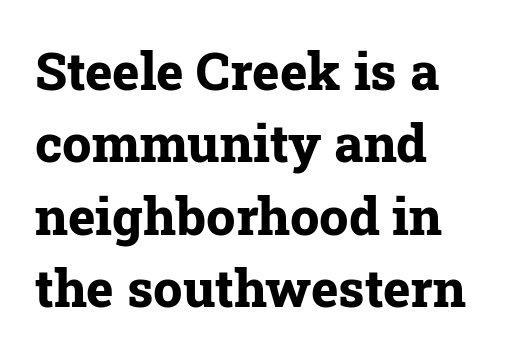
The image shows 52 px bold serif type, upright; set normal line spacing (1.39x), normal letter spacing, not underlined; low stroke contrast and a medium x-height.
